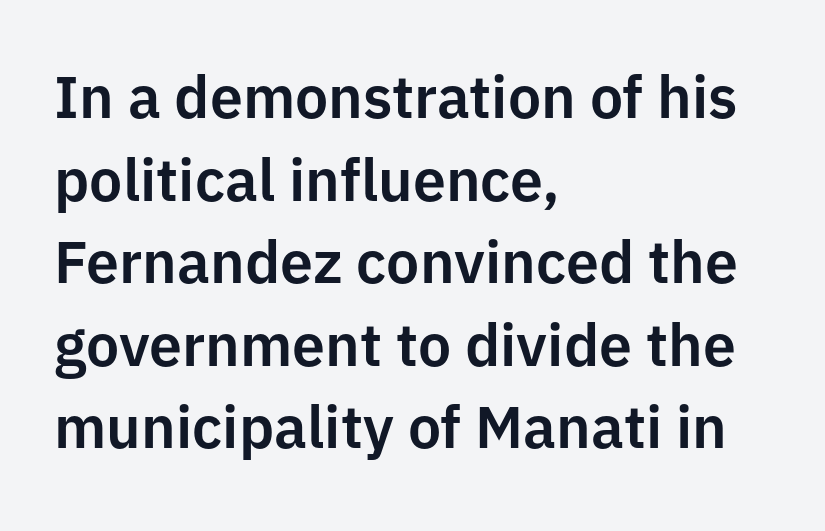
Observe the ordinary spacing: letters are neighbours, not strangers. The face used here is proportionally spaced, like ordinary book or web type. The lines sit at an ordinary, default distance from one another. If you drew a line through each stem, it would be perfectly vertical. If you drew a ruler down the left edge, every line would touch it.
